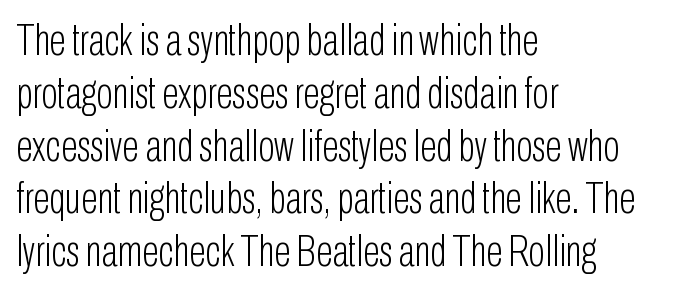
Q: Is the text bold? A: No.
Q: Is the text italic (slanted)? A: No, it is upright.
Q: Is the typeface a serif or a sans-serif typeface? A: Sans-serif.
Q: Is the text underlined? A: No.
Q: How is the paragraph aligned? A: Left-aligned.
Q: Is the spacing between letters normal or unusually wide? A: Normal.
Q: Width (condensed, normal, or wide)? A: Condensed.
Q: Stroke contrast? A: Low.
Q: x-height? A: Medium.
Q: Monospaced? A: No.
